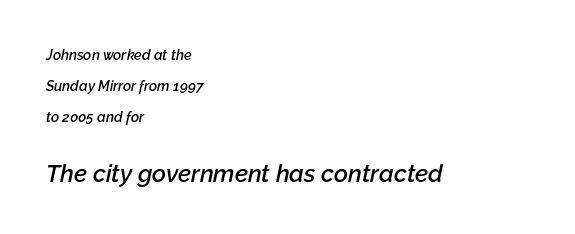
Q: Is the text bold? A: Semi-bold.
Q: Is the text italic (slanted)? A: Yes, it leans right by about 12 degrees.
Q: Is the text underlined? A: No.
Q: How is the paragraph aligned? A: Left-aligned.
Q: Is the spacing between letters normal or unusually wide? A: Normal.
Q: Is the spacing between lines tight, normal or loose? A: Loose.
Q: Which block of text is set in a larger size, the first (top) or the second (bottom)? A: The second (bottom) one.
